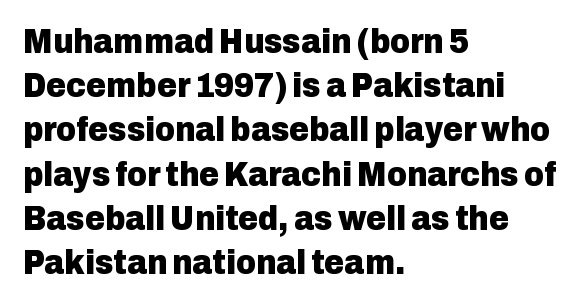
The image shows 34 px heavy sans-serif type, upright; set left-aligned, normal line spacing (1.3x), normal letter spacing, not underlined; low stroke contrast and a medium x-height.
